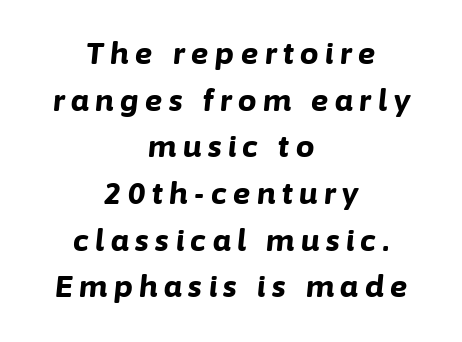
{"italic": "yes", "lean": "right", "slant_degrees": 6, "bold": "yes", "weight": "bold", "width": "normal", "stroke_contrast": "low", "x_height": "medium", "monospaced": "no", "underline": "no", "align": "center", "line_spacing": "normal", "line_spacing_ratio": 1.61, "letter_spacing": "wide", "letter_spacing_em": 0.23, "glyph_px": 29}
